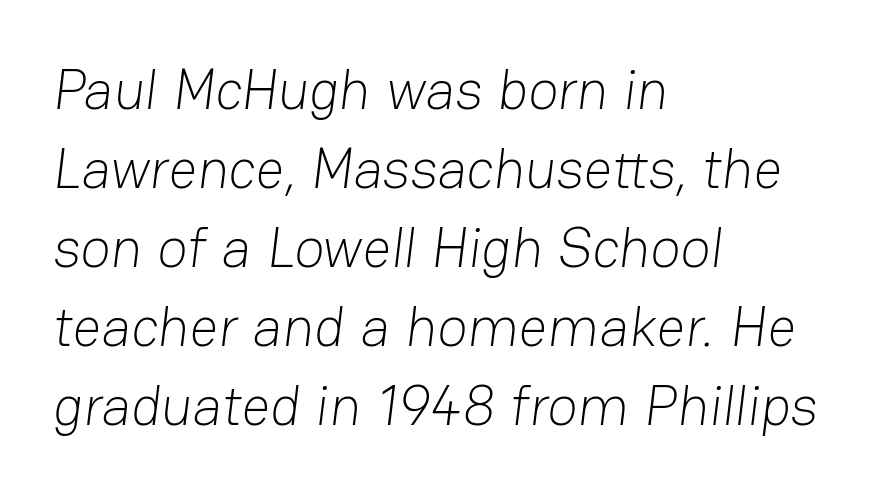
The image shows 56 px light sans-serif type; set left-aligned, normal line spacing (1.41x), normal letter spacing, not underlined; low stroke contrast and a medium x-height.
